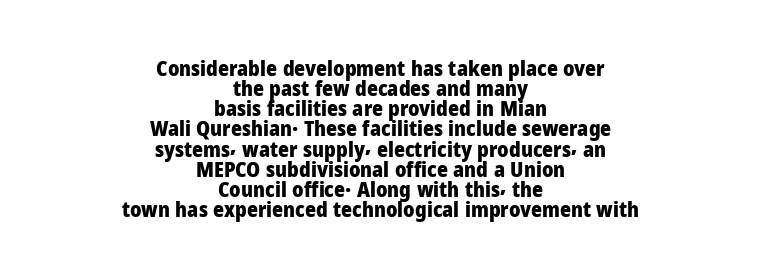
Successive baselines arrive quickly, one right under another. Beneath every word, the page is bare. The lines are quadded center. No extra tracking has been applied to these lines. The font's upright variant was chosen for this text. Strong, thick strokes mark this as bold type.
